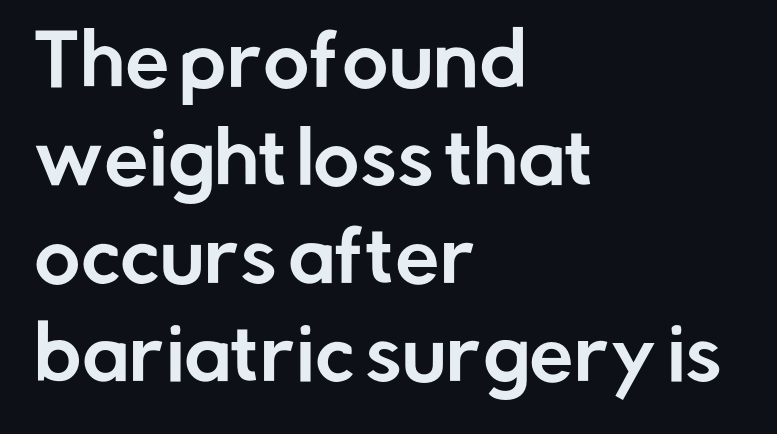
The image shows 71 px sans-serif type, upright; set left-aligned, normal line spacing (1.38x), normal letter spacing, not underlined; low stroke contrast and a medium x-height.
